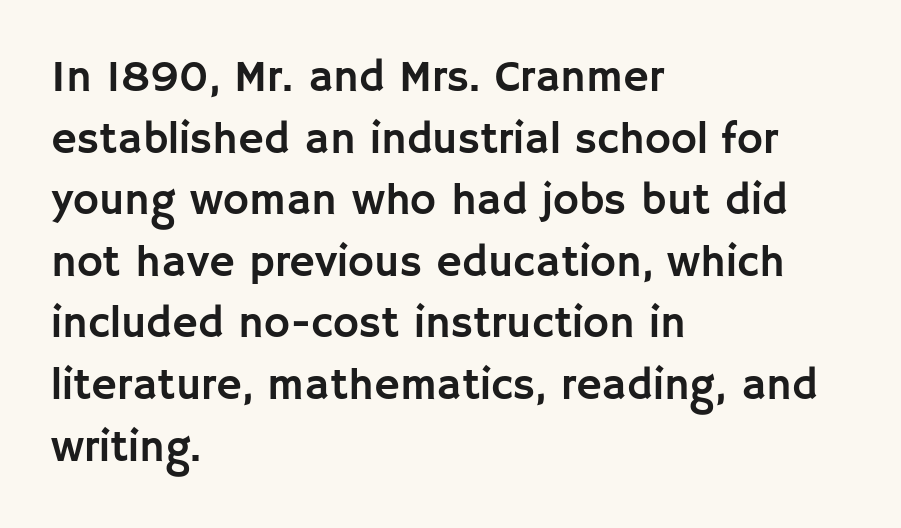
Ordinary non-slanted type is in use. Quick note: underline off. These lines are set flush left with a ragged right edge. Vertically, the passage feels balanced, rows spaced as you'd expect. Each letter keeps its own natural width here, so spacing adapts to shape.
